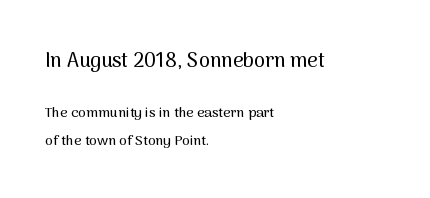
{"italic": "no", "underline": "no", "align": "left", "line_spacing": "loose", "line_spacing_ratio": 1.99, "letter_spacing": "normal", "letter_spacing_em": 0.0, "larger_block": "first", "size_ratio": 1.43, "glyph_px": 20}
